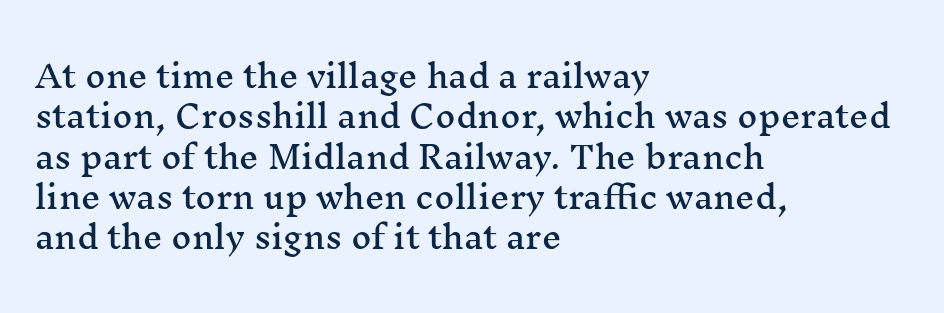
The image shows 31 px wide serif type, upright; set left-aligned, normal line spacing (1.3x), normal letter spacing, not underlined; medium stroke contrast and a medium x-height.
